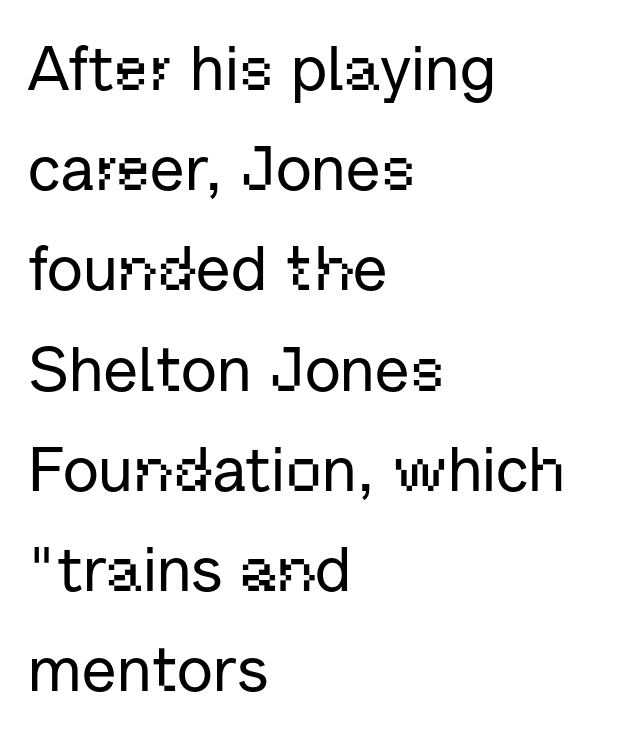
The image shows 63 px sans-serif type, upright; set left-aligned, normal line spacing (1.59x), normal letter spacing, not underlined; low stroke contrast and a medium x-height.
